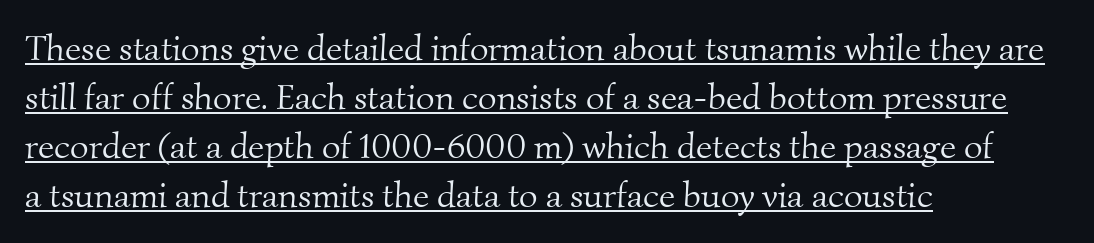
Q: Is the text bold? A: No.
Q: Is the typeface a serif or a sans-serif typeface? A: Serif.
Q: Is the text underlined? A: Yes.
Q: How is the paragraph aligned? A: Left-aligned.
Q: Is the spacing between letters normal or unusually wide? A: Normal.
Q: Is the spacing between lines tight, normal or loose? A: Normal.
Q: Width (condensed, normal, or wide)? A: Normal.
Q: Stroke contrast? A: Medium.
Q: x-height? A: Small.
Q: Monospaced? A: No.
